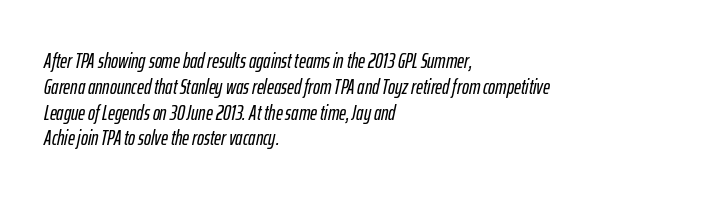
Check the space under the baseline: it is left empty. Each line starts at the same left margin while the right side varies. Tracking here is standard; glyphs follow each other at the usual distance. Would a proofreader flag this as italicized? Yes.
